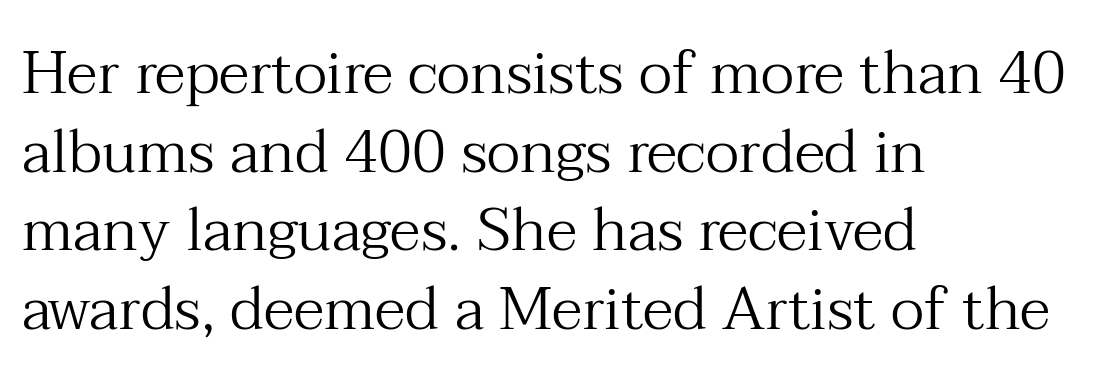
These glyphs show unthickened strokes, regular width or finer. Do the characters align in a grid? No, the font is proportional. A roman cut, with each character standing at attention. No extra tracking has been applied to these lines. Each new line begins a customary step beneath the previous one.
